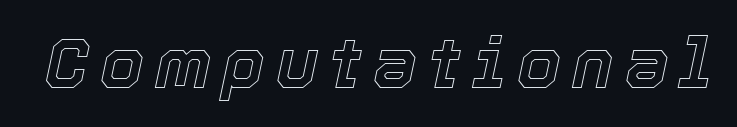
The area under the type is left untouched. The typography opts for an oblique posture over an upright one. Each letter keeps its own natural width here, so spacing adapts to shape.
